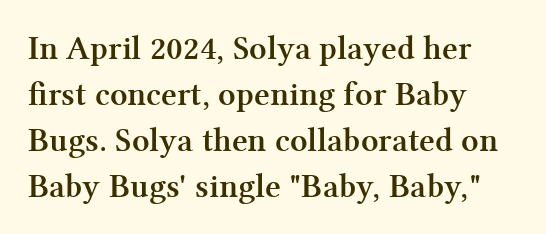
The image shows 34 px semibold serif type, upright; set left-aligned, normal line spacing (1.35x), normal letter spacing, not underlined; medium stroke contrast and a medium x-height.
